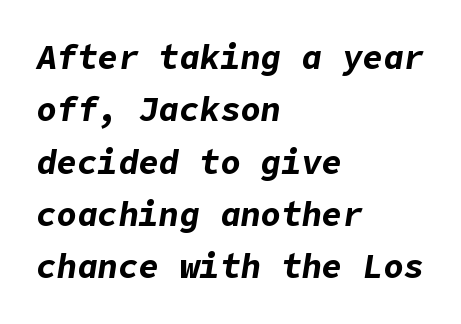
The image shows 34 px bold type, italic (leaning right); set left-aligned, normal line spacing (1.54x), normal letter spacing, not underlined; low stroke contrast and a medium x-height.
